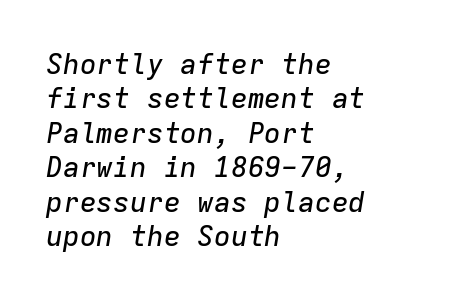
This sample uses plain, unmodified letter spacing. Observe the lean: these are italic letterforms. Fixed-width glyphs throughout — classic coding-font behaviour. Which margin do the lines hug? The left one — the right edge is uneven. Words float on clear page, feet unadorned.
